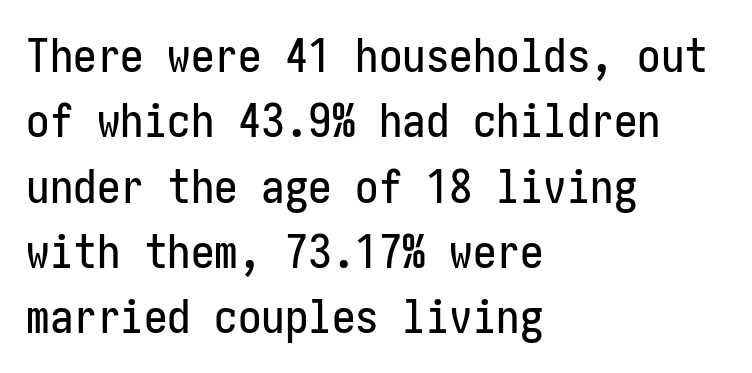
Q: Is the text italic (slanted)? A: No, it is upright.
Q: Is the typeface a serif or a sans-serif typeface? A: Sans-serif.
Q: Is the text underlined? A: No.
Q: How is the paragraph aligned? A: Left-aligned.
Q: Is the spacing between letters normal or unusually wide? A: Normal.
Q: Is the spacing between lines tight, normal or loose? A: Normal.
Q: Width (condensed, normal, or wide)? A: Condensed.
Q: Stroke contrast? A: Low.
Q: x-height? A: Medium.
